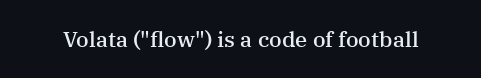
{"italic": "no", "bold": "semi", "underline": "no", "letter_spacing": "normal", "letter_spacing_em": 0.0, "glyph_px": 22}
